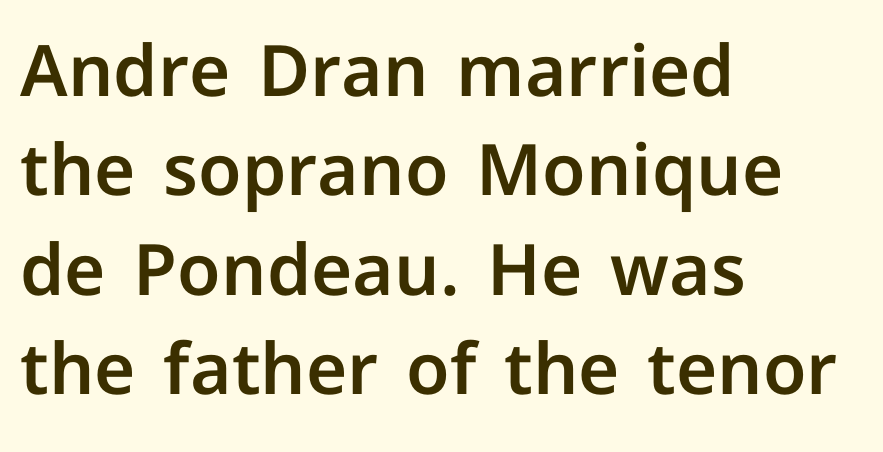
The image shows 71 px sans-serif type, upright; set left-aligned, normal line spacing (1.4x), normal letter spacing, not underlined; low stroke contrast and a medium x-height.
